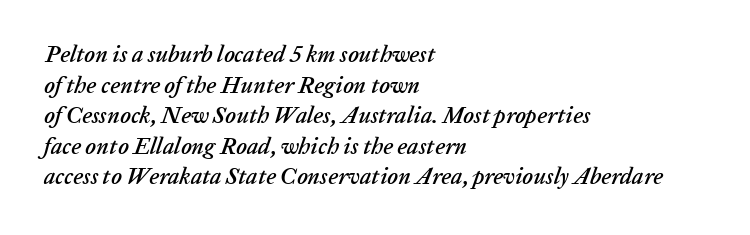
The image shows 23 px text type, italic (leaning right); set left-aligned, normal line spacing (1.33x), normal letter spacing, not underlined.
